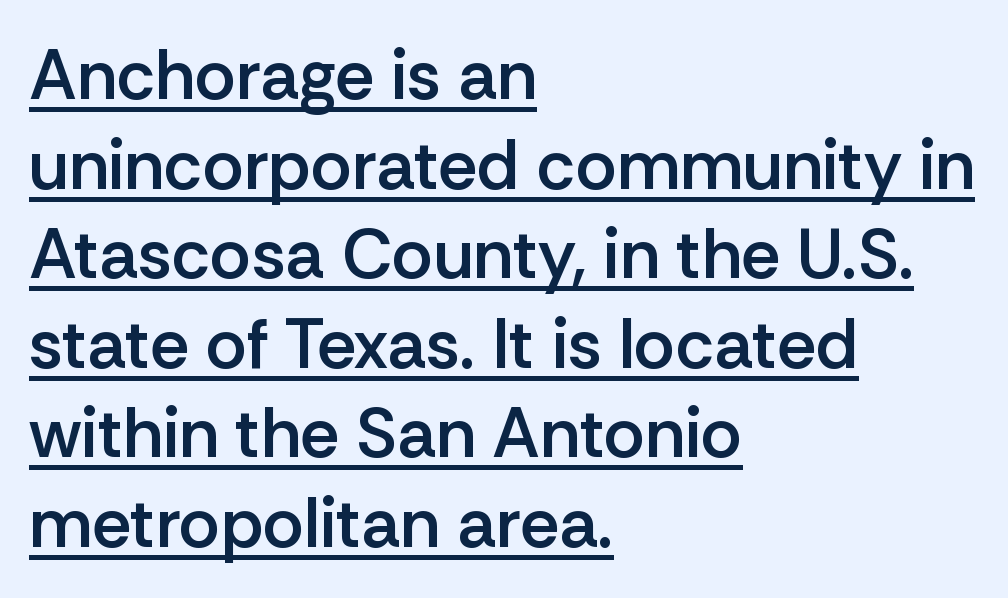
Q: Is the text bold? A: Semi-bold.
Q: Is the text italic (slanted)? A: No, it is upright.
Q: Is the typeface a serif or a sans-serif typeface? A: Sans-serif.
Q: Is the text underlined? A: Yes.
Q: How is the paragraph aligned? A: Left-aligned.
Q: Is the spacing between letters normal or unusually wide? A: Normal.
Q: Is the spacing between lines tight, normal or loose? A: Normal.
Q: Width (condensed, normal, or wide)? A: Normal.
Q: Stroke contrast? A: Low.
Q: x-height? A: Medium.
Q: Monospaced? A: No.
